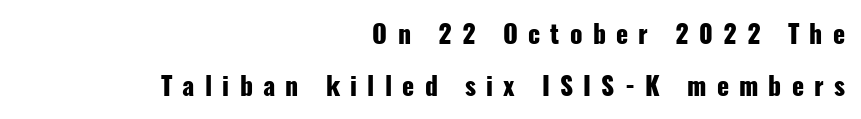
The image shows 25 px bold type, upright; set right-aligned, loose line spacing (2.07x), unusually wide letter spacing (+0.41 em), not underlined.
